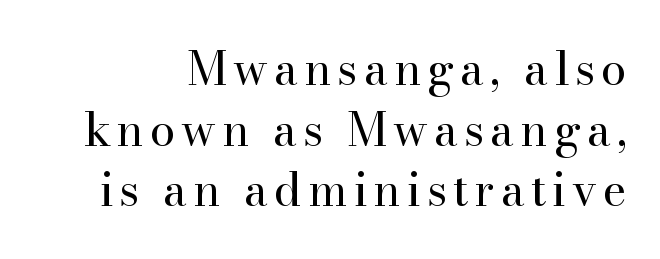
The image shows 46 px regular-weight serif type, upright; set normal line spacing (1.32x), not underlined; high stroke contrast and a small x-height.
